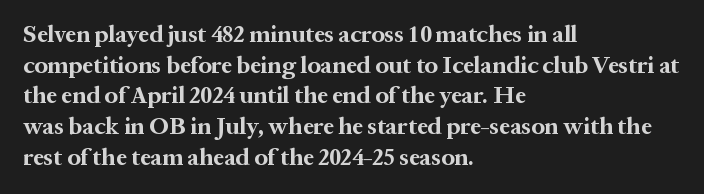
Summary of weight: heavy, a full bold. Tracking value appears to be zero — textbook default spacing. No italicization has been applied; the sample stays upright. The words here are not underlined. A normal amount of white space separates one row of letters from the next.
